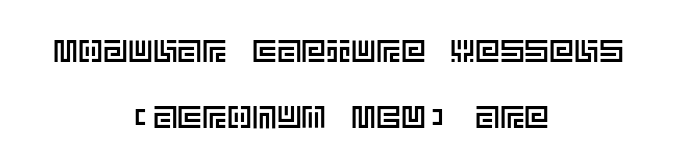
Q: Is the text italic (slanted)? A: No, it is upright.
Q: Is the text underlined? A: No.
Q: How is the paragraph aligned? A: Centered.
Q: Is the spacing between letters normal or unusually wide? A: Normal.
Q: Is the spacing between lines tight, normal or loose? A: Loose.
Q: Width (condensed, normal, or wide)? A: Normal.
Q: x-height? A: Large.
